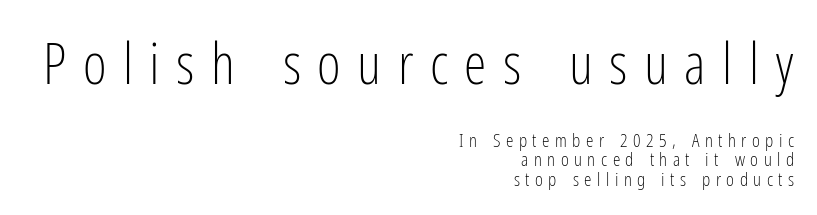
{"serif": "no", "italic": "no", "bold": "no", "weight": "light", "width": "condensed", "stroke_contrast": "low", "x_height": "medium", "monospaced": "no", "underline": "no", "align": "right", "line_spacing": "tight", "line_spacing_ratio": 1.01, "letter_spacing": "wide", "letter_spacing_em": 0.29, "larger_block": "first", "size_ratio": 3.0, "glyph_px": 57}
